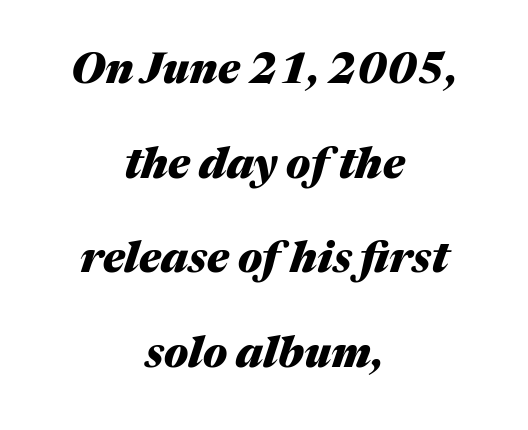
{"italic": "yes", "lean": "right", "slant_degrees": 17, "bold": "yes", "weight": "heavy", "width": "normal", "stroke_contrast": "medium", "x_height": "medium", "monospaced": "no", "underline": "no", "align": "center", "line_spacing": "loose", "line_spacing_ratio": 2.2, "letter_spacing": "normal", "letter_spacing_em": 0.0, "glyph_px": 43}
